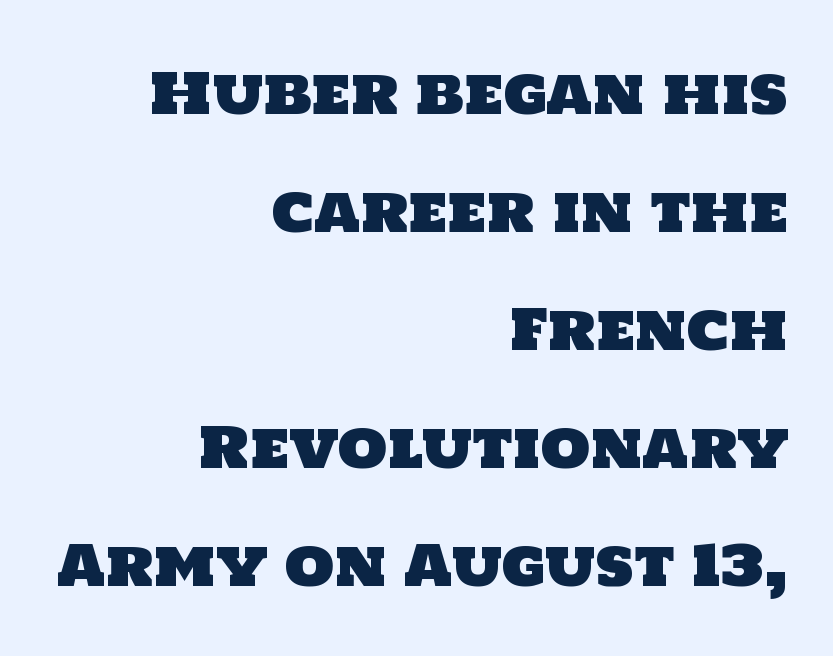
Q: Is the typeface a serif or a sans-serif typeface? A: Sans-serif.
Q: Is the text underlined? A: No.
Q: How is the paragraph aligned? A: Right-aligned.
Q: Is the spacing between letters normal or unusually wide? A: Normal.
Q: Is the spacing between lines tight, normal or loose? A: Loose.
Q: Width (condensed, normal, or wide)? A: Normal.
Q: Stroke contrast? A: Low.
Q: x-height? A: Large.
Q: Monospaced? A: No.
